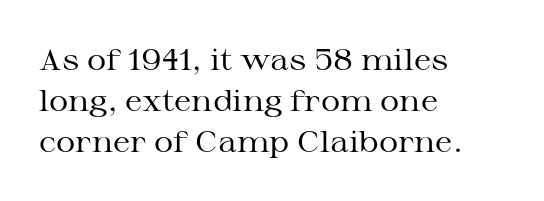
Anything drawn beneath the words? Only blank space. Ascenders rise straight up at ninety degrees. Is this a heavy cut? Hardly; it is regular or lighter. Regarding leading, the lines here are spaced in the standard way. The glyphs in this specimen are seriffed. Tracking value appears to be zero — textbook default spacing.
